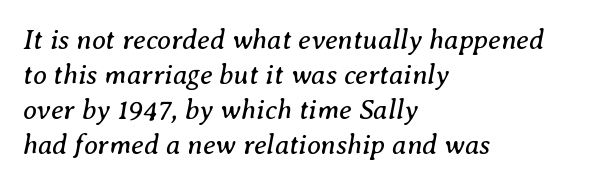
Q: Is the text bold? A: No.
Q: Is the text italic (slanted)? A: Yes, it leans right by about 8 degrees.
Q: Is the typeface a serif or a sans-serif typeface? A: Serif.
Q: Is the text underlined? A: No.
Q: How is the paragraph aligned? A: Left-aligned.
Q: Is the spacing between letters normal or unusually wide? A: Normal.
Q: Is the spacing between lines tight, normal or loose? A: Normal.
Q: Width (condensed, normal, or wide)? A: Normal.
Q: Stroke contrast? A: Medium.
Q: x-height? A: Medium.
Q: Monospaced? A: No.
